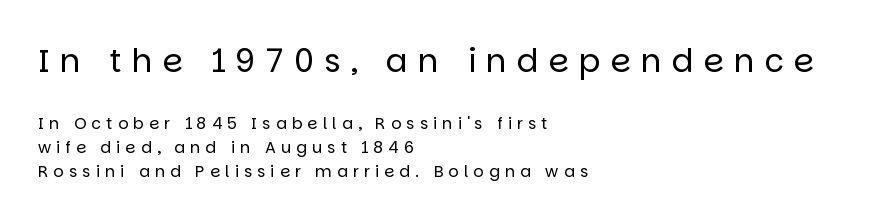
Q: Is the text bold? A: No.
Q: Is the text italic (slanted)? A: No, it is upright.
Q: Is the typeface a serif or a sans-serif typeface? A: Sans-serif.
Q: Is the text underlined? A: No.
Q: How is the paragraph aligned? A: Left-aligned.
Q: Is the spacing between letters normal or unusually wide? A: Unusually wide.
Q: Is the spacing between lines tight, normal or loose? A: Normal.
Q: Which block of text is set in a larger size, the first (top) or the second (bottom)? A: The first (top) one.
Q: Width (condensed, normal, or wide)? A: Normal.
Q: Stroke contrast? A: Low.
Q: x-height? A: Large.
Q: Monospaced? A: No.
